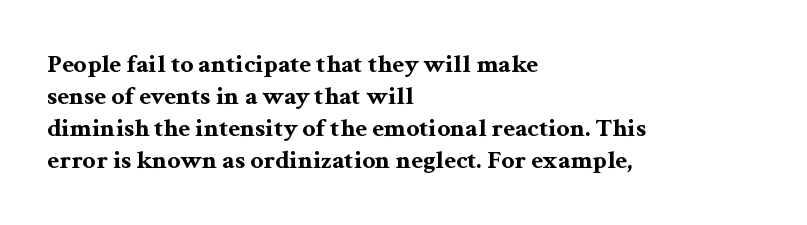
Q: Is the text bold? A: Yes.
Q: Is the text italic (slanted)? A: No, it is upright.
Q: Is the text underlined? A: No.
Q: How is the paragraph aligned? A: Left-aligned.
Q: Is the spacing between letters normal or unusually wide? A: Normal.
